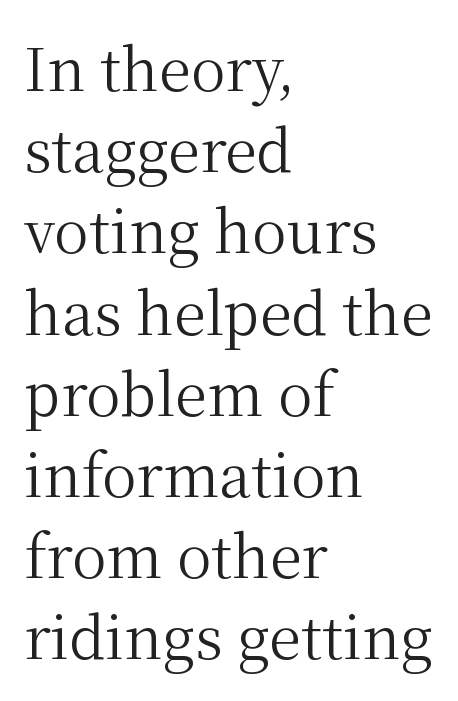
{"serif": "yes", "italic": "no", "bold": "no", "weight": "regular", "width": "normal", "stroke_contrast": "medium", "x_height": "medium", "monospaced": "no", "underline": "no", "align": "left", "line_spacing": "normal", "line_spacing_ratio": 1.4, "letter_spacing": "normal", "letter_spacing_em": 0.0, "glyph_px": 58}
